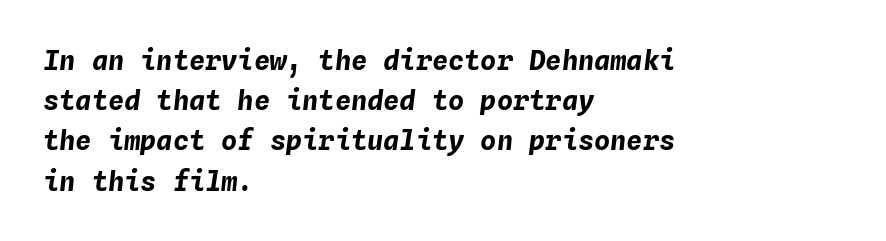
Layout note: lines flush left. Thick stems and heavy bowls — unmistakably bold. This block has exactly the height ordinary leading produces. The baseline area is clear. Caption: standard tracking, unaltered. Italic: yes, the glyphs are oblique.
